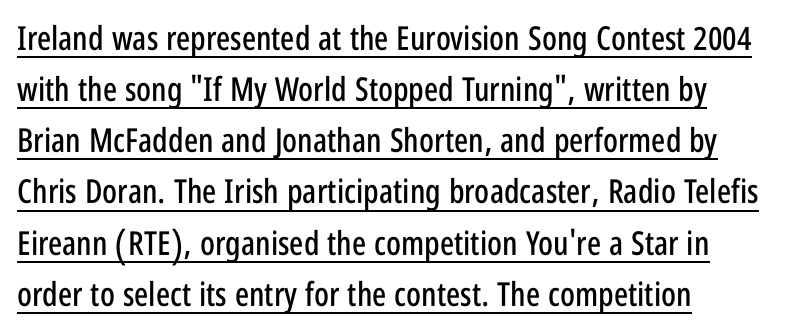
The image shows 33 px condensed sans-serif type, upright; set left-aligned, normal line spacing (1.55x), normal letter spacing, underlined; low stroke contrast and a large x-height.
